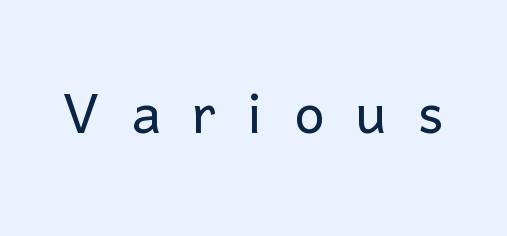
Q: Is the text bold? A: No.
Q: Is the text italic (slanted)? A: No, it is upright.
Q: Is the typeface a serif or a sans-serif typeface? A: Sans-serif.
Q: Is the text underlined? A: No.
Q: Is the spacing between letters normal or unusually wide? A: Unusually wide.
Q: Width (condensed, normal, or wide)? A: Normal.
Q: Stroke contrast? A: Low.
Q: x-height? A: Medium.
Q: Monospaced? A: No.
